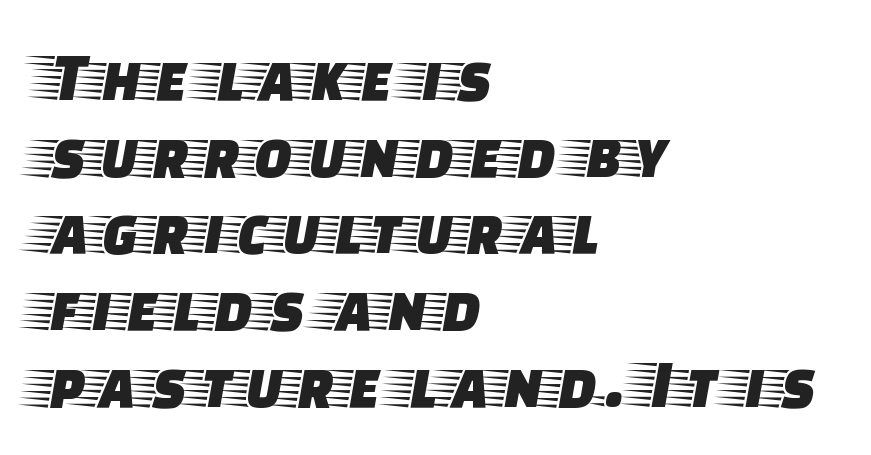
The image shows 71 px wide serif type; set left-aligned, tight line spacing (1.08x), normal letter spacing, not underlined; low stroke contrast and a large x-height.
